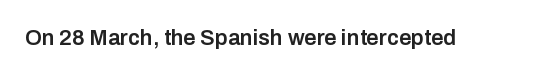
Q: Is the text bold? A: Semi-bold.
Q: Is the text italic (slanted)? A: No, it is upright.
Q: Is the text underlined? A: No.
Q: Is the spacing between letters normal or unusually wide? A: Normal.
